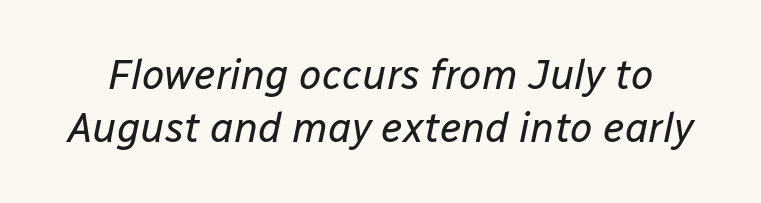
The image shows 41 px regular-weight type, italic (leaning right); set normal line spacing (1.29x), normal letter spacing, not underlined; low stroke contrast and a medium x-height.
